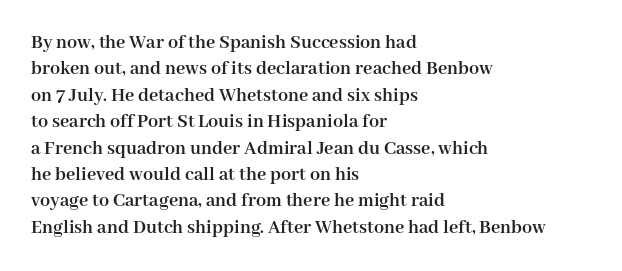
The image shows 20 px bold type, upright; set left-aligned, normal line spacing (1.32x), normal letter spacing, not underlined.
